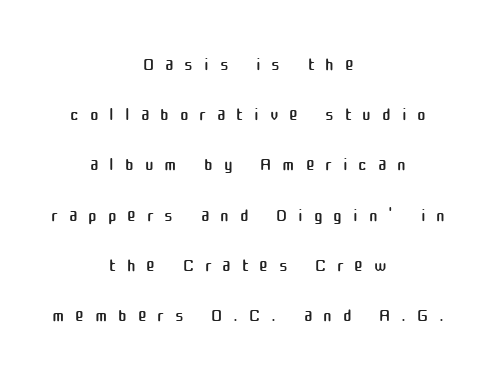
{"italic": "no", "bold": "no", "underline": "no", "align": "center", "line_spacing": "loose", "line_spacing_ratio": 1.93, "letter_spacing": "wide", "letter_spacing_em": 0.42, "glyph_px": 26}
